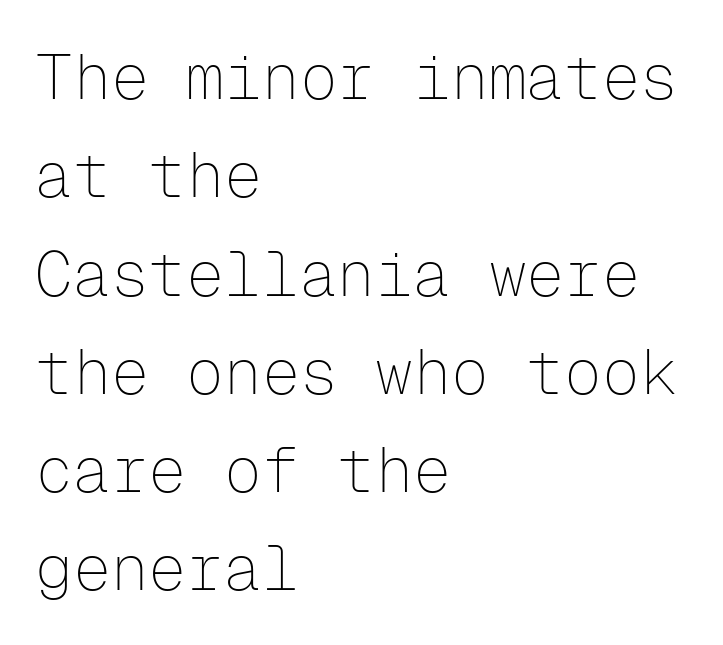
Q: Is the text bold? A: No.
Q: Is the text italic (slanted)? A: No, it is upright.
Q: Is the typeface a serif or a sans-serif typeface? A: Sans-serif.
Q: Is the text underlined? A: No.
Q: How is the paragraph aligned? A: Left-aligned.
Q: Is the spacing between letters normal or unusually wide? A: Normal.
Q: Is the spacing between lines tight, normal or loose? A: Normal.
Q: Width (condensed, normal, or wide)? A: Normal.
Q: Stroke contrast? A: Low.
Q: x-height? A: Medium.
Q: Monospaced? A: Yes.
